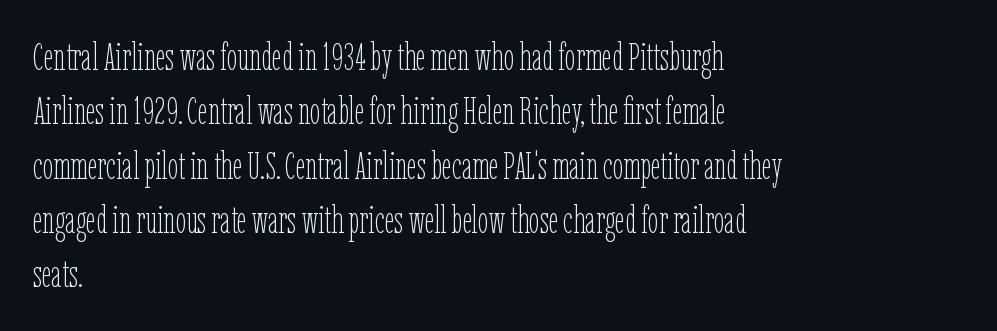
The image shows 38 px thin, condensed type, upright; set left-aligned, normal line spacing (1.43x), normal letter spacing, not underlined; low stroke contrast and a medium x-height.
